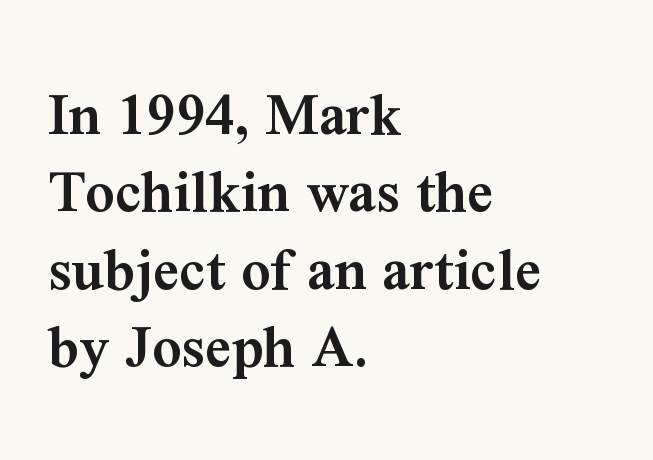
{"serif": "yes", "italic": "no", "bold": "semi", "weight": "semibold", "width": "normal", "stroke_contrast": "medium", "x_height": "medium", "monospaced": "no", "underline": "no", "align": "left", "line_spacing_ratio": 1.21, "letter_spacing": "normal", "letter_spacing_em": 0.0, "glyph_px": 64}
